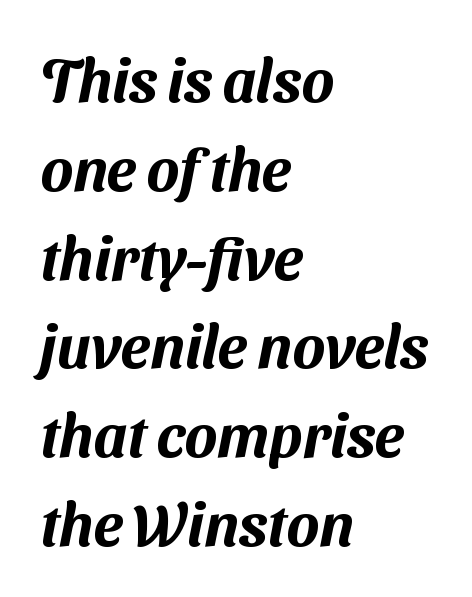
The image shows 60 px sans-serif type; set left-aligned, normal line spacing (1.48x), normal letter spacing, not underlined; medium stroke contrast and a medium x-height.
